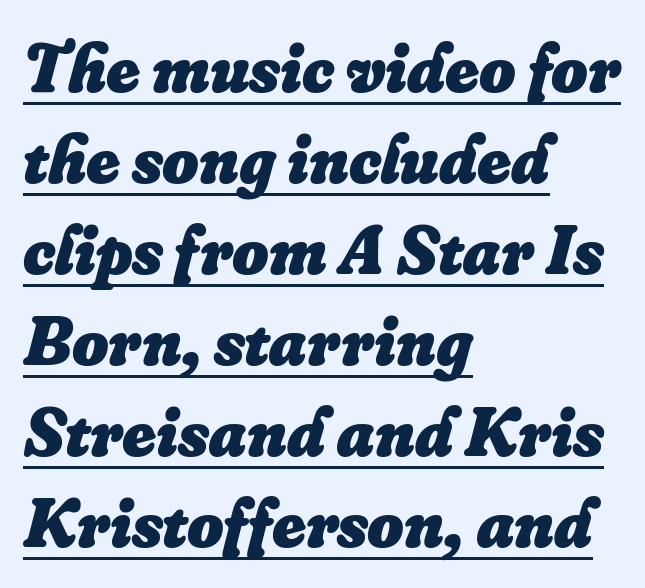
{"italic": "yes", "lean": "right", "slant_degrees": 16, "bold": "yes", "weight": "heavy", "width": "normal", "stroke_contrast": "low", "x_height": "small", "monospaced": "no", "underline": "yes", "align": "left", "line_spacing": "normal", "line_spacing_ratio": 1.3, "letter_spacing": "normal", "letter_spacing_em": 0.0, "glyph_px": 70}
